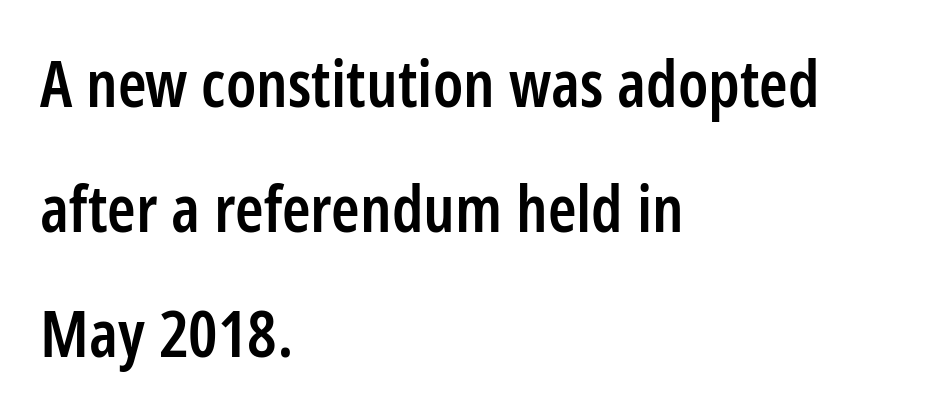
Q: Is the text bold? A: Semi-bold.
Q: Is the text italic (slanted)? A: No, it is upright.
Q: Is the typeface a serif or a sans-serif typeface? A: Sans-serif.
Q: Is the text underlined? A: No.
Q: How is the paragraph aligned? A: Left-aligned.
Q: Is the spacing between letters normal or unusually wide? A: Normal.
Q: Is the spacing between lines tight, normal or loose? A: Loose.
Q: Width (condensed, normal, or wide)? A: Condensed.
Q: Stroke contrast? A: Low.
Q: x-height? A: Medium.
Q: Monospaced? A: No.
